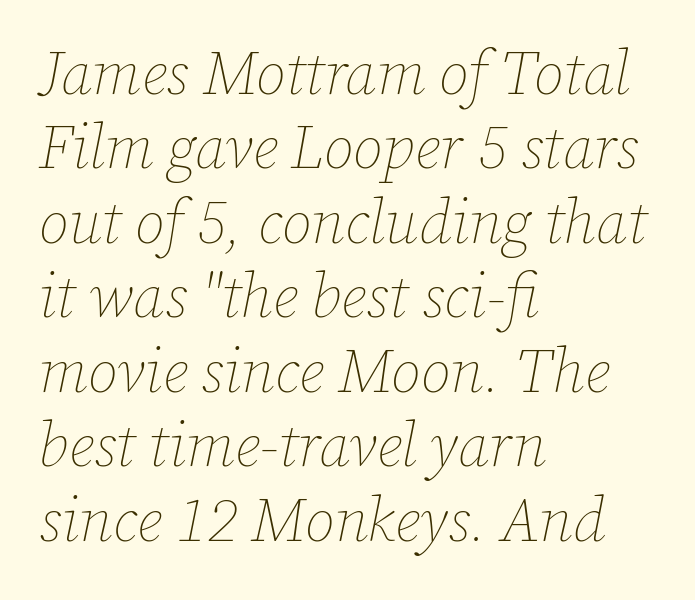
{"italic": "yes", "lean": "right", "slant_degrees": 12, "bold": "no", "weight": "thin", "width": "normal", "stroke_contrast": "low", "x_height": "medium", "monospaced": "no", "underline": "no", "align": "left", "line_spacing_ratio": 1.22, "letter_spacing": "normal", "letter_spacing_em": 0.0, "glyph_px": 61}
